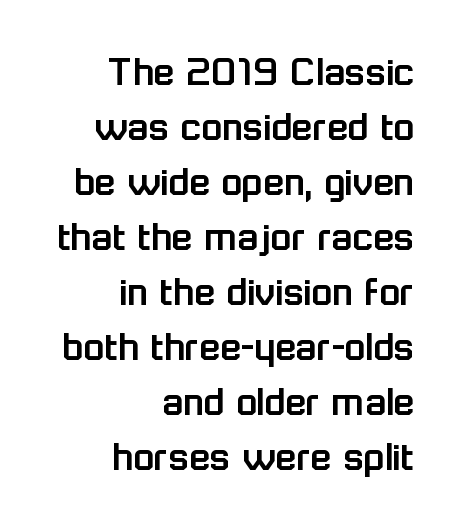
{"serif": "no", "italic": "no", "width": "normal", "stroke_contrast": "low", "x_height": "medium", "monospaced": "no", "underline": "no", "align": "right", "line_spacing": "normal", "line_spacing_ratio": 1.28, "letter_spacing": "normal", "letter_spacing_em": 0.0, "glyph_px": 43}
